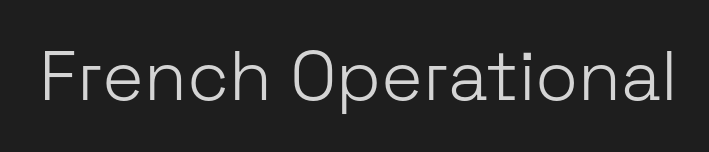
Tracking value appears to be zero — textbook default spacing. In terms of posture, this sample is upright. You can tell from the bare stems that sans-serif type was used. The space beneath each line is pristine and unruled.
